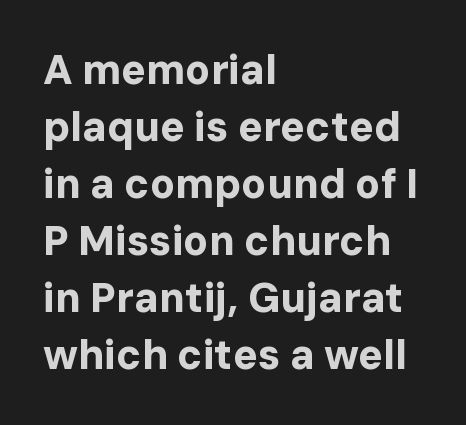
Q: Is the text bold? A: Yes.
Q: Is the text italic (slanted)? A: No, it is upright.
Q: Is the typeface a serif or a sans-serif typeface? A: Sans-serif.
Q: Is the text underlined? A: No.
Q: How is the paragraph aligned? A: Left-aligned.
Q: Is the spacing between letters normal or unusually wide? A: Normal.
Q: Is the spacing between lines tight, normal or loose? A: Normal.
Q: Width (condensed, normal, or wide)? A: Normal.
Q: Stroke contrast? A: Low.
Q: x-height? A: Medium.
Q: Monospaced? A: No.
